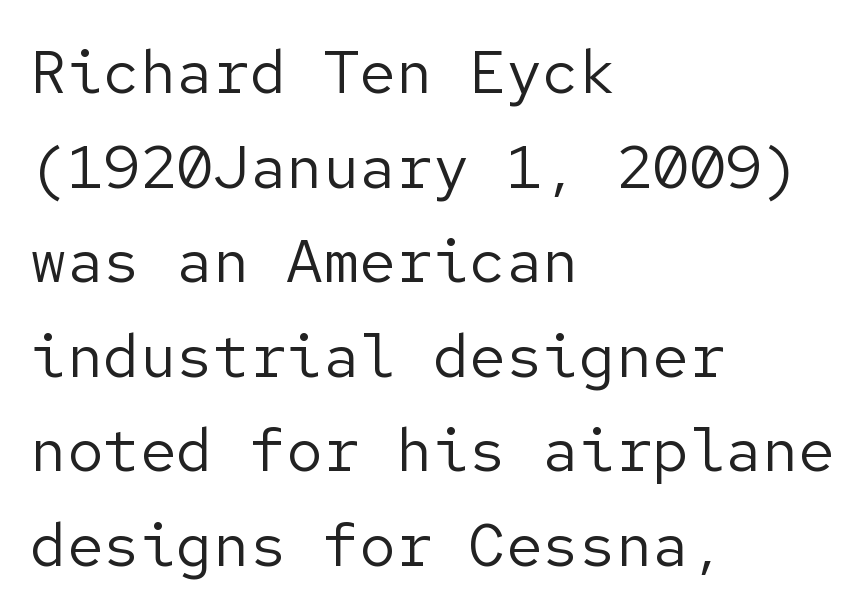
{"serif": "no", "italic": "no", "bold": "no", "weight": "regular", "width": "normal", "stroke_contrast": "low", "x_height": "medium", "underline": "no", "align": "left", "line_spacing": "normal", "line_spacing_ratio": 1.55, "letter_spacing": "normal", "letter_spacing_em": 0.0, "glyph_px": 61}
